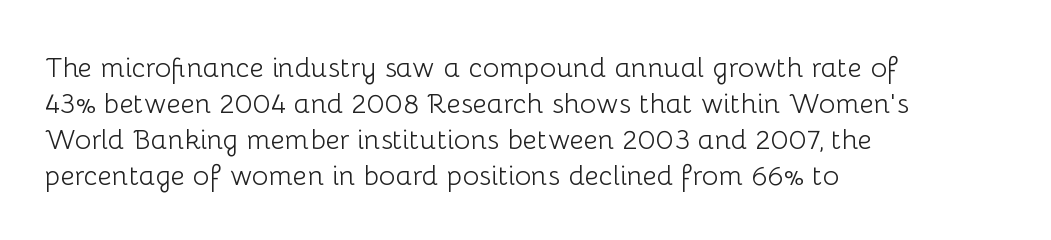
A sans-serif font was chosen for this passage. Underline: absent. Think of a printed novel: that variable character pitch is what you see here. The typography opts for an upright posture over an oblique one. One glance says typical: line gaps are just what's usual. The typeface has the unassuming heft of standard copy or less.
